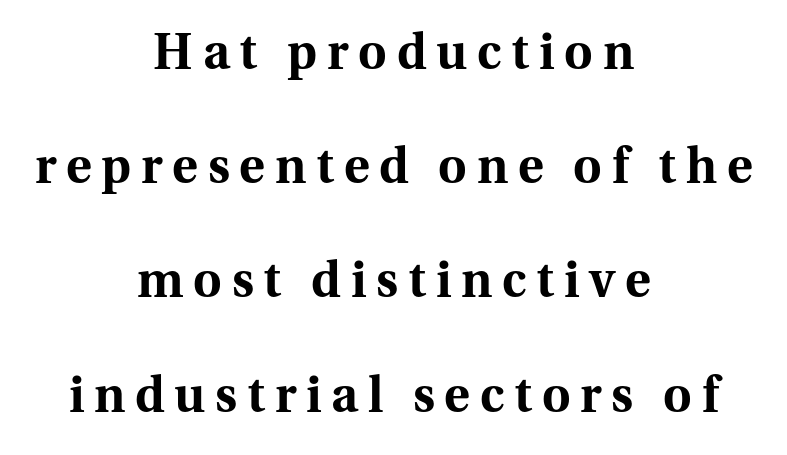
Students, observe: this is what heavily led, spacious text looks like. Each word looks stretched out because of the extra space between its letters. The passage shown is typeset with a serif family. A student would call this center alignment; a typographer would say set centered. On the weight axis this lands at bold, roughly 700. The foot of each line stays bare and open.
